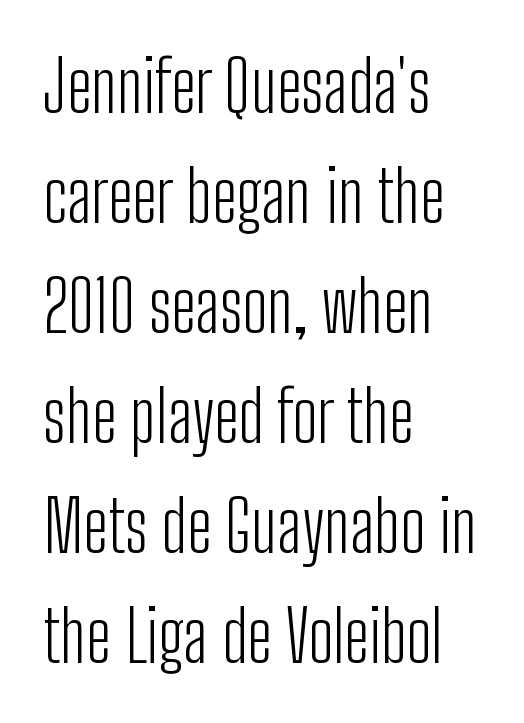
Q: Is the text bold? A: No.
Q: Is the text italic (slanted)? A: No, it is upright.
Q: Is the typeface a serif or a sans-serif typeface? A: Sans-serif.
Q: Is the text underlined? A: No.
Q: How is the paragraph aligned? A: Left-aligned.
Q: Is the spacing between letters normal or unusually wide? A: Normal.
Q: Is the spacing between lines tight, normal or loose? A: Normal.
Q: Width (condensed, normal, or wide)? A: Condensed.
Q: Stroke contrast? A: Low.
Q: x-height? A: Medium.
Q: Monospaced? A: No.
